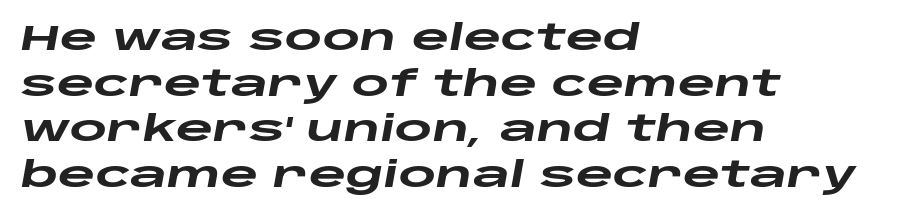
{"italic": "yes", "lean": "right", "slant_degrees": 10, "bold": "yes", "weight": "heavy", "width": "wide", "stroke_contrast": "low", "x_height": "large", "monospaced": "no", "underline": "no", "align": "left", "line_spacing": "normal", "line_spacing_ratio": 1.27, "letter_spacing": "normal", "letter_spacing_em": 0.0, "glyph_px": 36}
